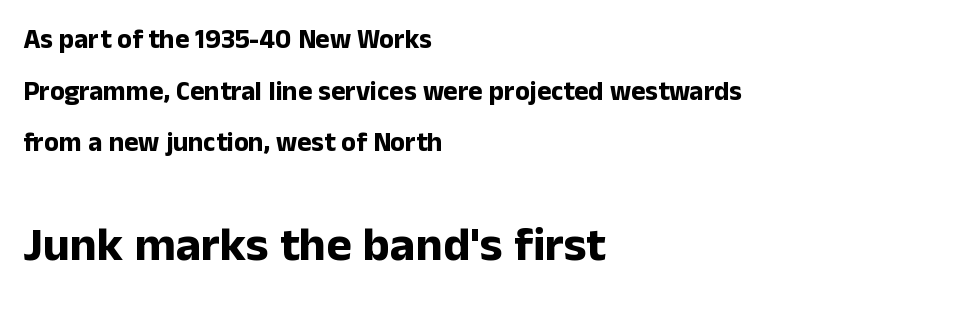
Q: Is the text bold? A: Yes.
Q: Is the text italic (slanted)? A: No, it is upright.
Q: Is the typeface a serif or a sans-serif typeface? A: Sans-serif.
Q: Is the text underlined? A: No.
Q: How is the paragraph aligned? A: Left-aligned.
Q: Is the spacing between letters normal or unusually wide? A: Normal.
Q: Is the spacing between lines tight, normal or loose? A: Loose.
Q: Which block of text is set in a larger size, the first (top) or the second (bottom)? A: The second (bottom) one.
Q: Width (condensed, normal, or wide)? A: Normal.
Q: Stroke contrast? A: Low.
Q: x-height? A: Medium.
Q: Monospaced? A: No.
